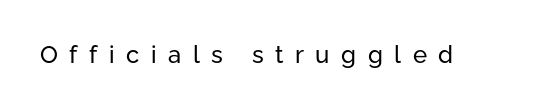
Q: Is the text bold? A: No.
Q: Is the text italic (slanted)? A: No, it is upright.
Q: Is the text underlined? A: No.
Q: Is the spacing between letters normal or unusually wide? A: Unusually wide.
